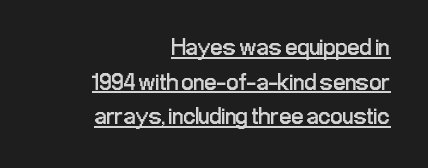
Q: Is the text bold? A: No.
Q: Is the text italic (slanted)? A: No, it is upright.
Q: Is the text underlined? A: Yes.
Q: How is the paragraph aligned? A: Right-aligned.
Q: Is the spacing between letters normal or unusually wide? A: Normal.
Q: Is the spacing between lines tight, normal or loose? A: Normal.
